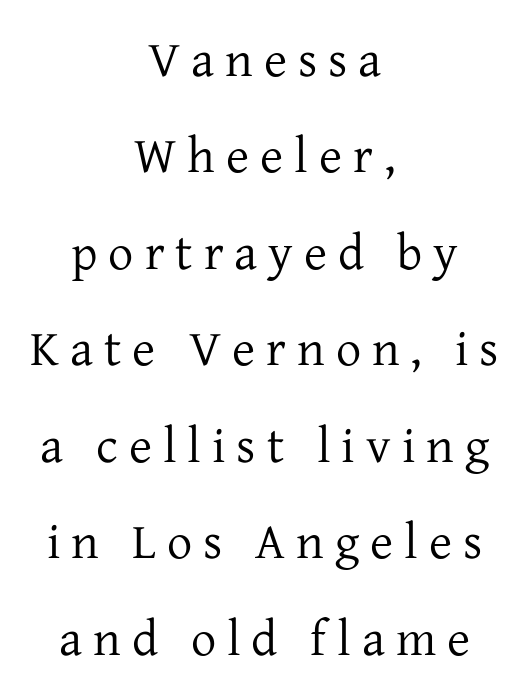
The image shows 50 px regular-weight serif type, upright; set centered, loose line spacing (1.93x), unusually wide letter spacing (+0.22 em), not underlined; low stroke contrast and a medium x-height.
